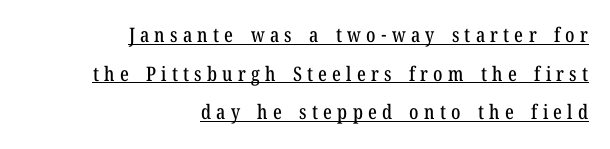
Q: Is the text italic (slanted)? A: No, it is upright.
Q: Is the text underlined? A: Yes.
Q: How is the paragraph aligned? A: Right-aligned.
Q: Is the spacing between letters normal or unusually wide? A: Unusually wide.
Q: Is the spacing between lines tight, normal or loose? A: Loose.
